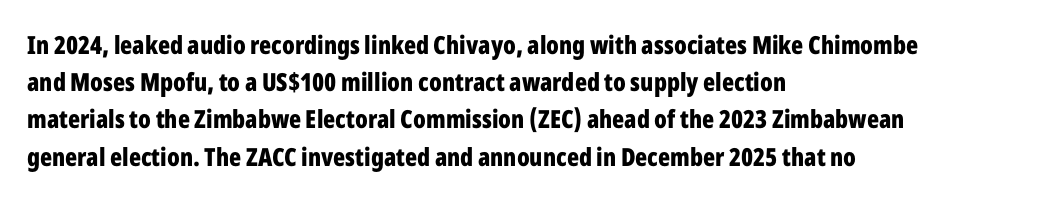
Italic: no, the glyphs are upright roman. Weight: bold. A typesetter would call this zero additional tracking. Does the copy run flush right? No — it runs flush left. In terms of leading, this rendering sits right in the middle. Quick note: underline off.
